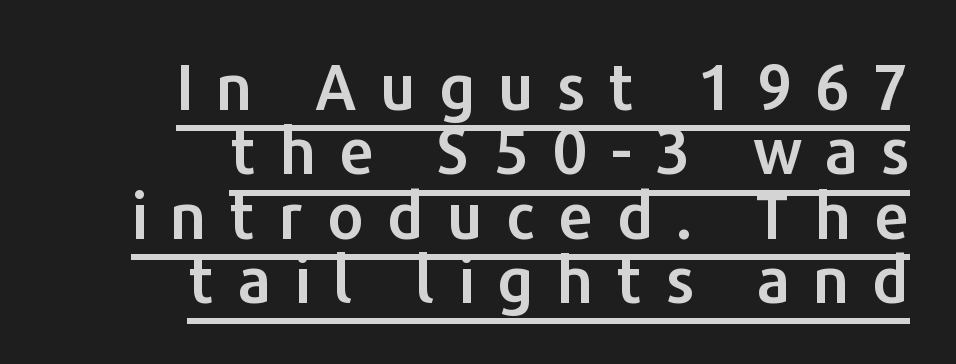
The image shows 63 px sans-serif type, upright; set right-aligned, tight line spacing (1.02x), unusually wide letter spacing (+0.36 em), underlined; low stroke contrast and a medium x-height.
